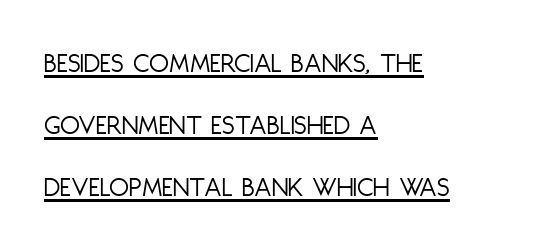
Every row of glyphs begins at an identical x-position on the left. The letters look calm and open, with moderate or lighter stems. This block would shrink considerably if given ordinary leading; it's expanded now. Does a line run under the words? Yes, clearly. Note the varied advance widths — an 'i' is clearly narrower than an 'm'. The letters carry no serifs — their stems end cleanly without finishing strokes.
